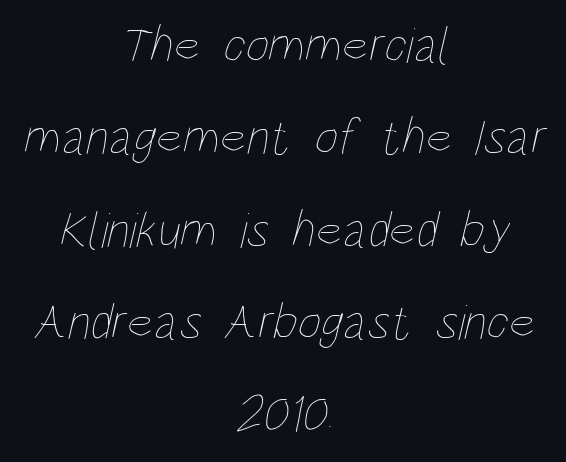
{"bold": "no", "weight": "thin", "width": "condensed", "stroke_contrast": "low", "x_height": "large", "monospaced": "no", "underline": "no", "align": "center", "line_spacing_ratio": 1.81, "letter_spacing": "normal", "letter_spacing_em": 0.0, "glyph_px": 51}
